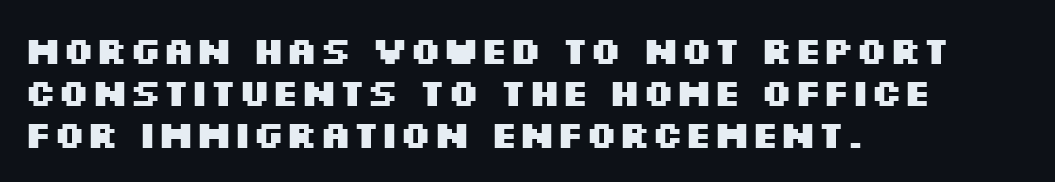
Q: Is the text bold? A: Yes.
Q: Is the text italic (slanted)? A: No, it is upright.
Q: Is the typeface a serif or a sans-serif typeface? A: Sans-serif.
Q: Is the text underlined? A: No.
Q: How is the paragraph aligned? A: Left-aligned.
Q: Is the spacing between letters normal or unusually wide? A: Normal.
Q: Is the spacing between lines tight, normal or loose? A: Tight.
Q: Width (condensed, normal, or wide)? A: Wide.
Q: Stroke contrast? A: Medium.
Q: x-height? A: Large.
Q: Monospaced? A: No.
